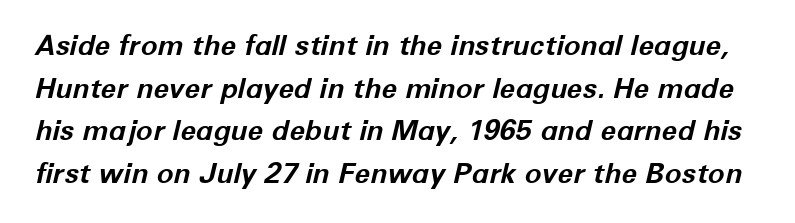
Stroke thickness is high; the sample reads as a true bold. A typesetter would call this leading conventional body-copy spacing. The passage shown is not underscored anywhere. A typesetter would call this proportional, since set widths differ per character.
